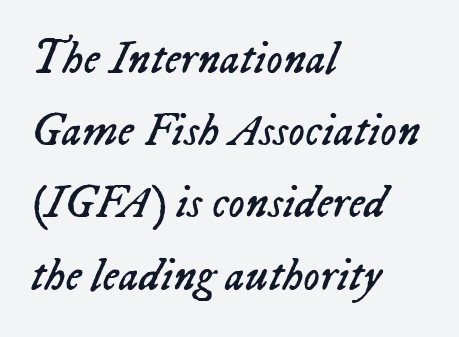
The image shows 46 px regular-weight type, italic (leaning right); set left-aligned, normal line spacing (1.57x), normal letter spacing, not underlined; low stroke contrast and a medium x-height.
